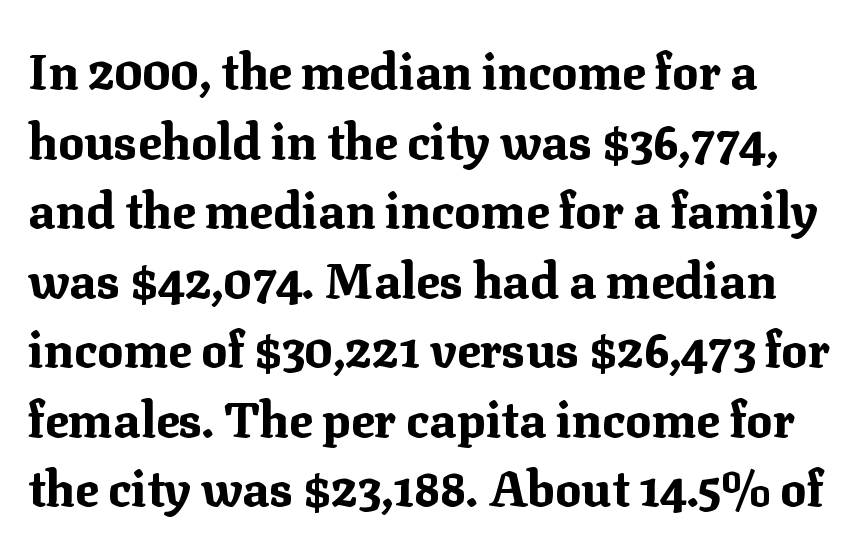
These lines are rendered in a variable-pitch font. This rendering employs a face with finishing strokes, i.e., a serif. Leading matches the norm, producing a regular column. The baseline area is clear. The type sits square on the baseline with zero lean. A dark, heavy texture on the line: the type is bold.
